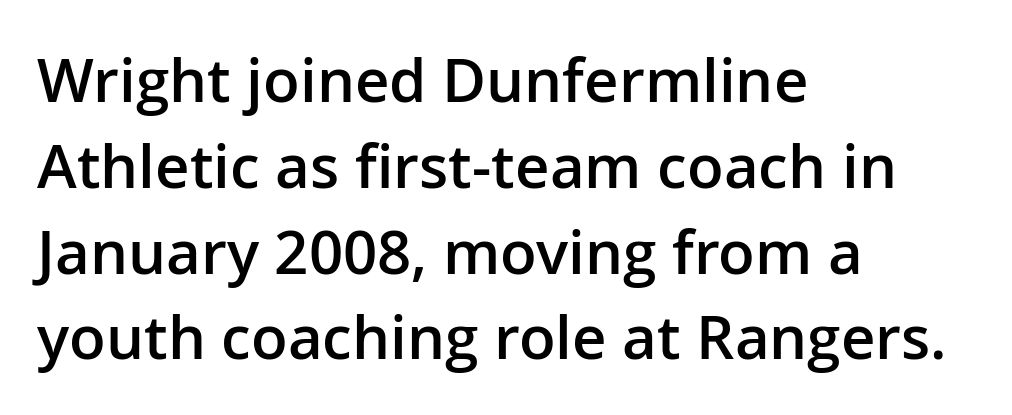
{"serif": "no", "italic": "no", "bold": "semi", "weight": "semibold", "width": "normal", "stroke_contrast": "low", "x_height": "medium", "monospaced": "no", "underline": "no", "align": "left", "line_spacing": "normal", "line_spacing_ratio": 1.43, "letter_spacing": "normal", "letter_spacing_em": 0.0, "glyph_px": 60}
